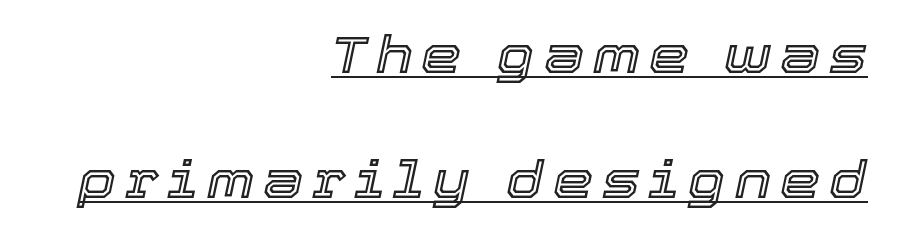
Note the varied advance widths — an 'i' is clearly narrower than an 'm'. Loosely led — the rows are spread out. Emphasis is given by a line drawn under the lettering. In CSS terms this would be text-align: right. The typography opts for an oblique posture over an upright one.
